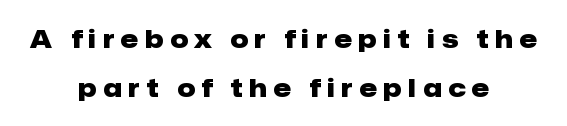
The image shows 25 px bold type, upright; set centered, loose line spacing (1.98x), unusually wide letter spacing (+0.27 em), not underlined.
